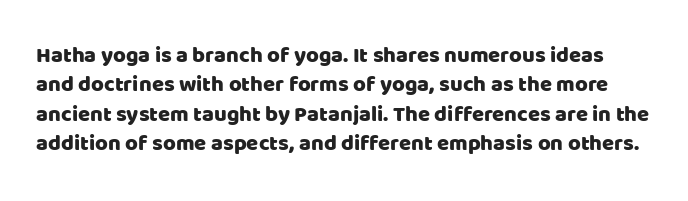
{"italic": "no", "underline": "no", "line_spacing": "normal", "line_spacing_ratio": 1.34, "letter_spacing": "normal", "letter_spacing_em": 0.0, "glyph_px": 22}
